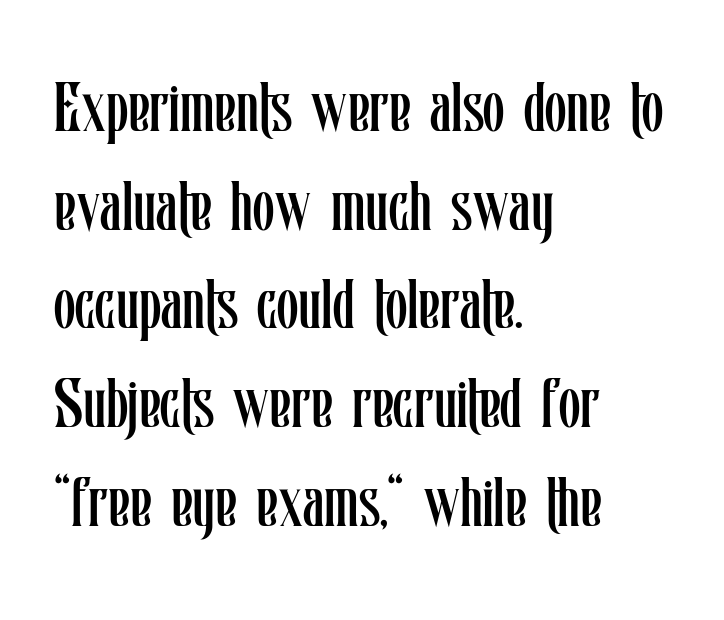
The image shows 70 px regular-weight, condensed type, upright; set left-aligned, normal line spacing (1.41x), normal letter spacing, not underlined; low stroke contrast and a medium x-height.
